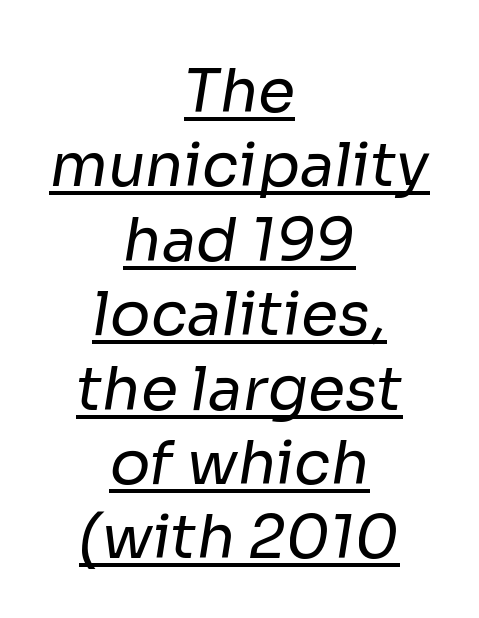
{"serif": "no", "bold": "no", "weight": "regular", "width": "normal", "stroke_contrast": "low", "x_height": "medium", "monospaced": "no", "underline": "yes", "align": "center", "line_spacing_ratio": 1.24, "letter_spacing": "normal", "letter_spacing_em": 0.0, "glyph_px": 60}
